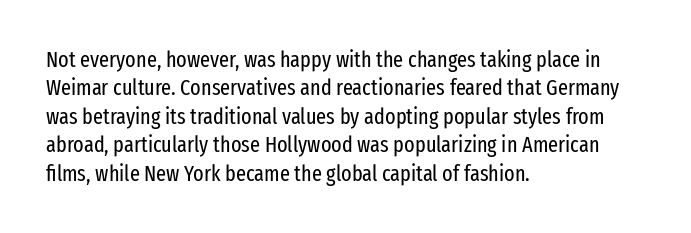
Q: Is the text bold? A: No.
Q: Is the text italic (slanted)? A: No, it is upright.
Q: Is the text underlined? A: No.
Q: How is the paragraph aligned? A: Left-aligned.
Q: Is the spacing between letters normal or unusually wide? A: Normal.
Q: Is the spacing between lines tight, normal or loose? A: Normal.
